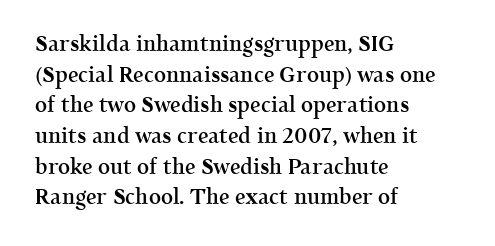
{"italic": "no", "bold": "semi", "underline": "no", "align": "left", "line_spacing": "normal", "line_spacing_ratio": 1.46, "letter_spacing": "normal", "letter_spacing_em": 0.0, "glyph_px": 21}
